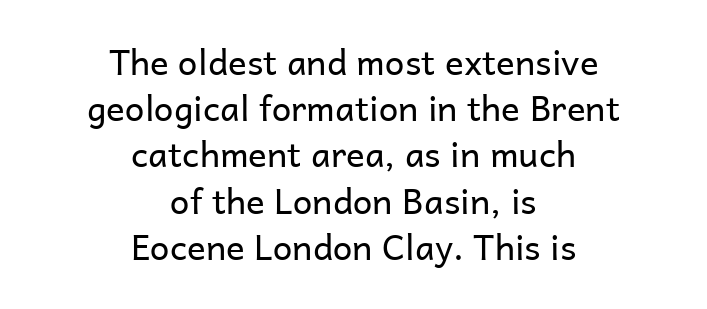
The image shows 35 px regular-weight sans-serif type, upright; set centered, normal line spacing (1.32x), normal letter spacing, not underlined; low stroke contrast and a medium x-height.
